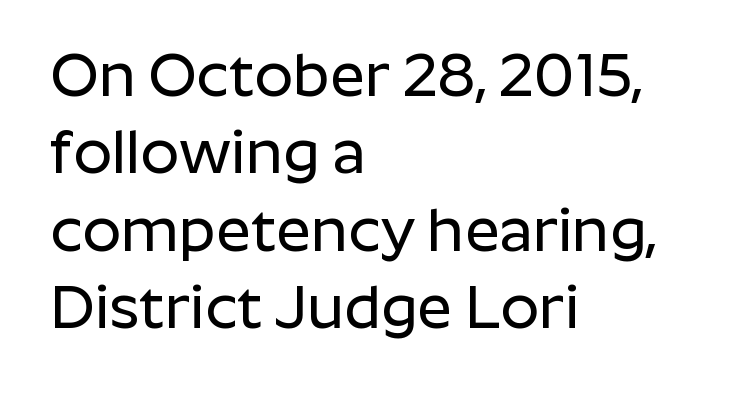
The image shows 61 px sans-serif type, upright; set left-aligned, normal line spacing (1.27x), normal letter spacing, not underlined; low stroke contrast and a medium x-height.
